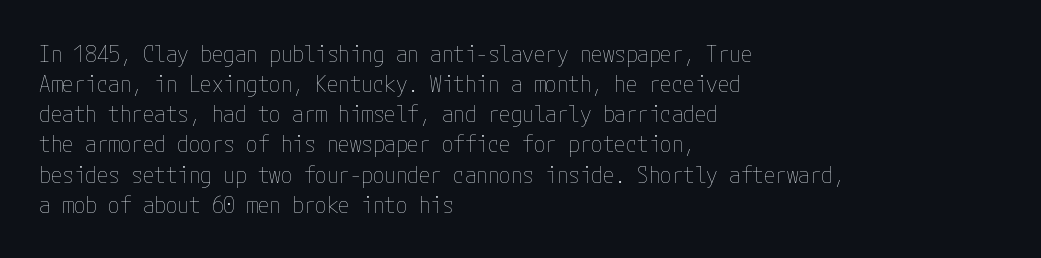
{"italic": "no", "bold": "no", "underline": "no", "align": "left", "line_spacing": "normal", "line_spacing_ratio": 1.31, "letter_spacing": "normal", "letter_spacing_em": 0.0, "glyph_px": 23}
